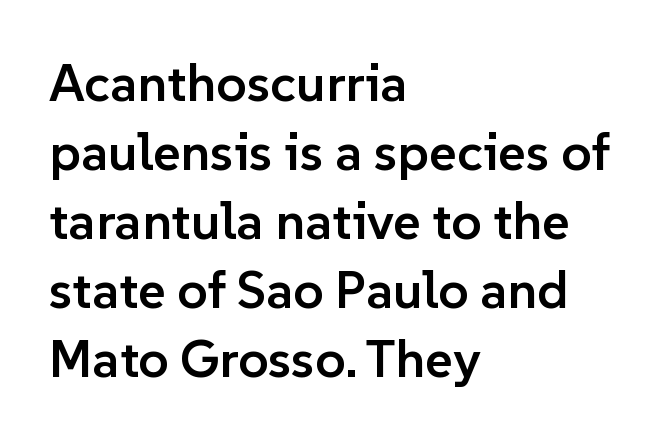
Q: Is the text bold? A: Semi-bold.
Q: Is the text italic (slanted)? A: No, it is upright.
Q: Is the typeface a serif or a sans-serif typeface? A: Sans-serif.
Q: Is the text underlined? A: No.
Q: How is the paragraph aligned? A: Left-aligned.
Q: Is the spacing between letters normal or unusually wide? A: Normal.
Q: Is the spacing between lines tight, normal or loose? A: Normal.
Q: Width (condensed, normal, or wide)? A: Normal.
Q: Stroke contrast? A: Low.
Q: x-height? A: Medium.
Q: Monospaced? A: No.
